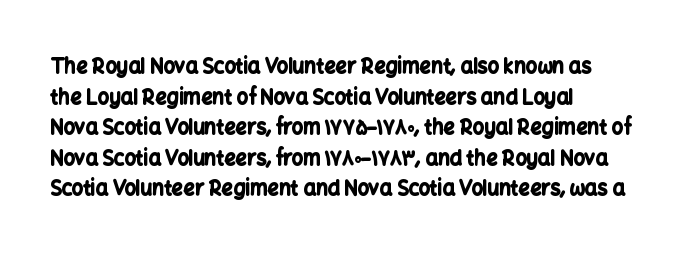
The image shows 20 px bold type, upright; set left-aligned, normal line spacing (1.53x), normal letter spacing, not underlined.
